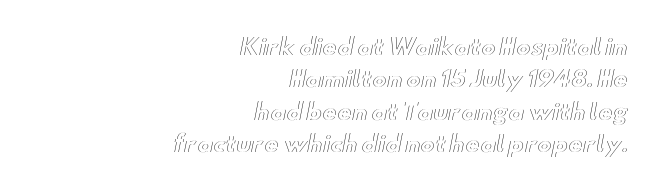
Q: Is the text italic (slanted)? A: Yes.
Q: Is the text underlined? A: No.
Q: How is the paragraph aligned? A: Right-aligned.
Q: Is the spacing between letters normal or unusually wide? A: Normal.
Q: Is the spacing between lines tight, normal or loose? A: Normal.
